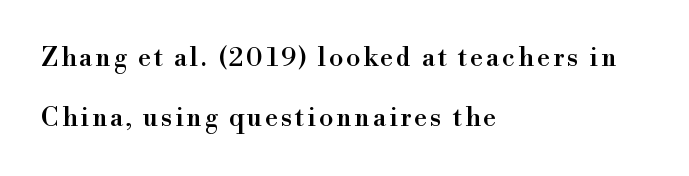
In terms of leading, this rendering errs on the spacious side. The passage is arranged the way most books set body copy — flush left. The area under the type is left untouched. Every stem runs plumb, perpendicular to the baseline.
